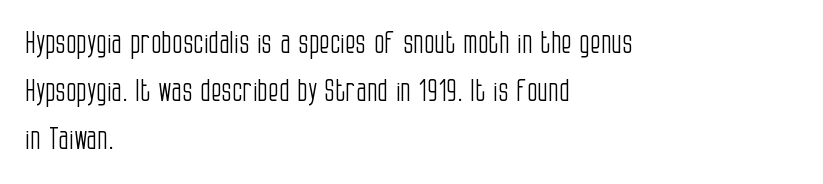
Q: Is the text bold? A: No.
Q: Is the text italic (slanted)? A: No, it is upright.
Q: Is the typeface a serif or a sans-serif typeface? A: Sans-serif.
Q: Is the text underlined? A: No.
Q: How is the paragraph aligned? A: Left-aligned.
Q: Is the spacing between letters normal or unusually wide? A: Normal.
Q: Is the spacing between lines tight, normal or loose? A: Normal.
Q: Width (condensed, normal, or wide)? A: Condensed.
Q: Stroke contrast? A: Low.
Q: x-height? A: Large.
Q: Monospaced? A: No.
